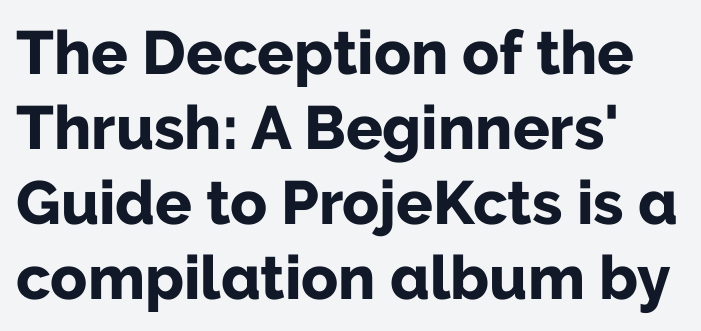
Descenders are the only things crossing below the line. Nothing unusual about the tracking: characters are spaced as the font intends. The rendering uses a bold face; every stroke is thick and dark. Examine the stroke ends and you'll find no serifs.
